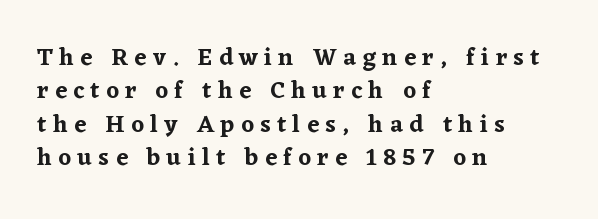
The image shows 24 px text type, upright; set left-aligned, normal line spacing (1.39x), unusually wide letter spacing (+0.27 em), not underlined.
